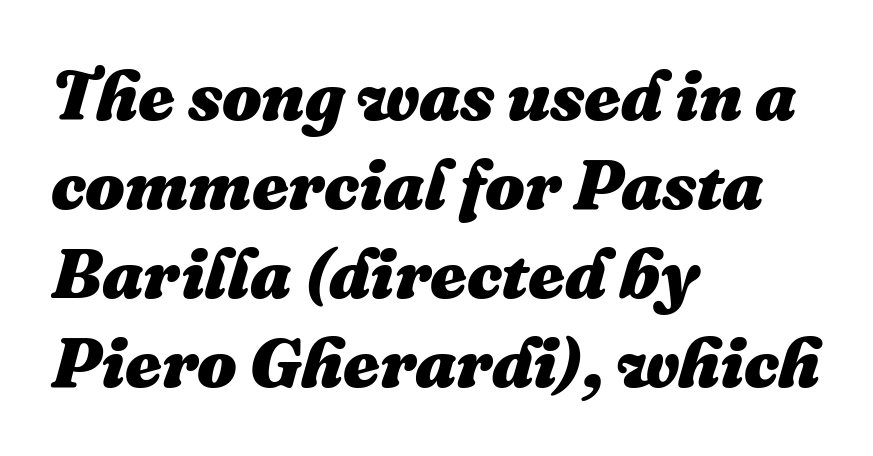
The image shows 70 px heavy type, italic (leaning right); set left-aligned, normal line spacing (1.27x), normal letter spacing, not underlined; medium stroke contrast and a medium x-height.
